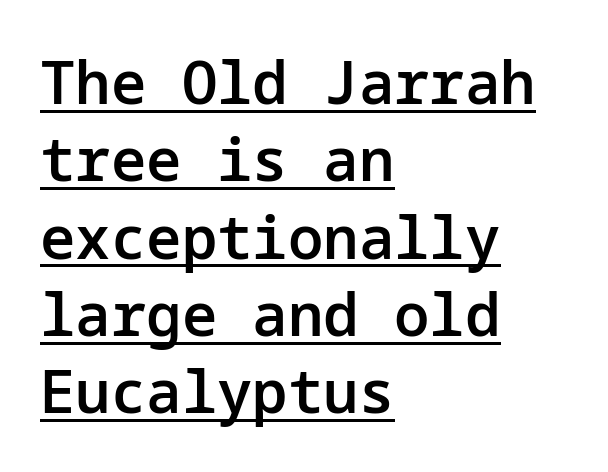
Q: Is the text bold? A: Semi-bold.
Q: Is the text italic (slanted)? A: No, it is upright.
Q: Is the typeface a serif or a sans-serif typeface? A: Sans-serif.
Q: Is the text underlined? A: Yes.
Q: How is the paragraph aligned? A: Left-aligned.
Q: Is the spacing between letters normal or unusually wide? A: Normal.
Q: Is the spacing between lines tight, normal or loose? A: Normal.
Q: Width (condensed, normal, or wide)? A: Normal.
Q: Stroke contrast? A: Low.
Q: x-height? A: Medium.
